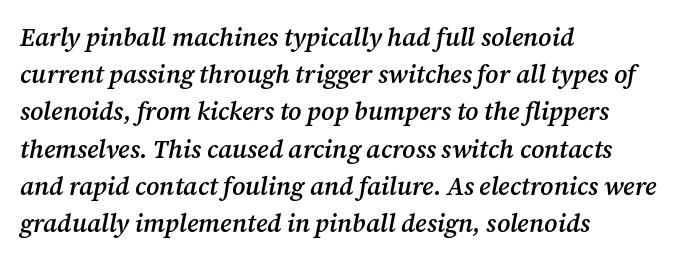
Q: Is the text bold? A: Semi-bold.
Q: Is the text italic (slanted)? A: Yes, it leans right by about 12 degrees.
Q: Is the text underlined? A: No.
Q: How is the paragraph aligned? A: Left-aligned.
Q: Is the spacing between letters normal or unusually wide? A: Normal.
Q: Is the spacing between lines tight, normal or loose? A: Normal.
